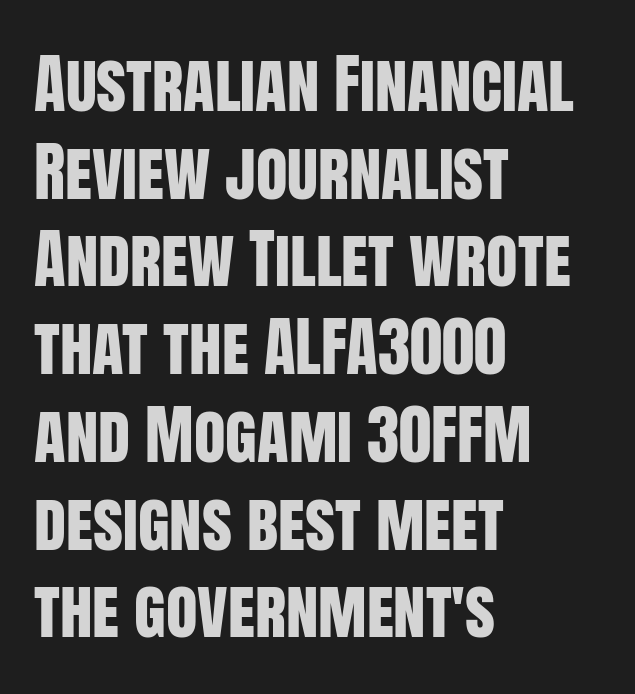
Each letter keeps its own natural width here, so spacing adapts to shape. Letterform terminals end flat and unadorned throughout the passage. The face used here is rendered with its standard letterfit. Words float on clear page, feet unadorned.
